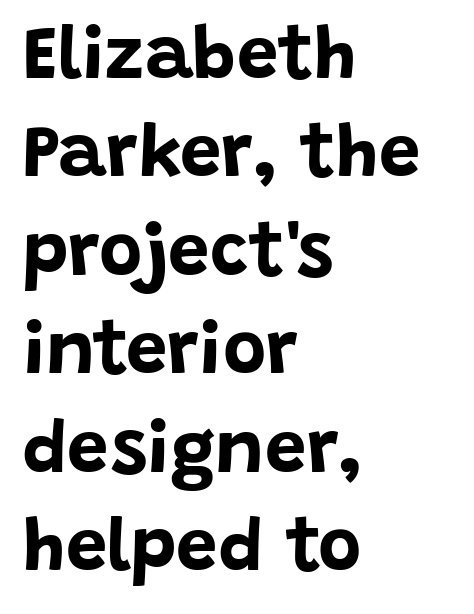
{"serif": "no", "italic": "no", "bold": "yes", "weight": "bold", "width": "normal", "stroke_contrast": "low", "x_height": "large", "monospaced": "no", "underline": "no", "align": "left", "line_spacing": "normal", "line_spacing_ratio": 1.33, "letter_spacing": "normal", "letter_spacing_em": 0.0, "glyph_px": 74}
